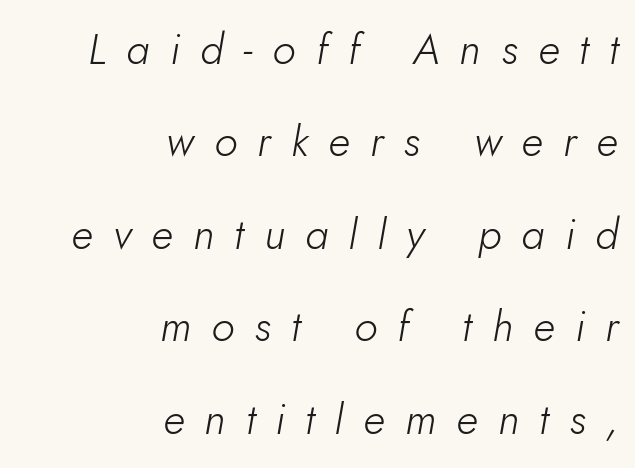
{"italic": "yes", "lean": "right", "slant_degrees": 10, "bold": "no", "weight": "light", "width": "normal", "stroke_contrast": "low", "x_height": "small", "monospaced": "no", "underline": "no", "align": "right", "line_spacing": "loose", "line_spacing_ratio": 2.15, "letter_spacing": "wide", "letter_spacing_em": 0.47, "glyph_px": 43}
